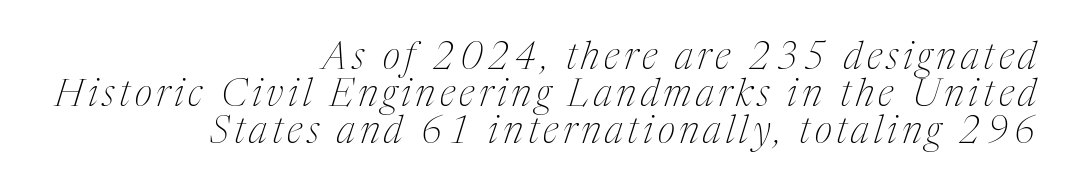
Proportional: the letters do not fall into vertical columns. A typesetter would mark this as italic. Rows of type sit shoulder to shoulder in the vertical direction. Quick note: underline off.
